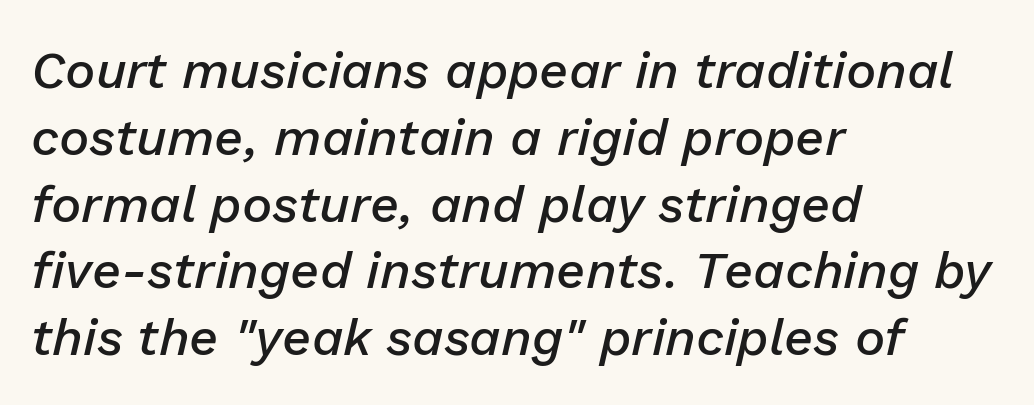
Q: Is the text bold? A: Semi-bold.
Q: Is the text italic (slanted)? A: Yes, it leans right by about 13 degrees.
Q: Is the text underlined? A: No.
Q: How is the paragraph aligned? A: Left-aligned.
Q: Is the spacing between letters normal or unusually wide? A: Normal.
Q: Is the spacing between lines tight, normal or loose? A: Normal.
Q: Width (condensed, normal, or wide)? A: Normal.
Q: Stroke contrast? A: Low.
Q: x-height? A: Medium.
Q: Monospaced? A: No.
